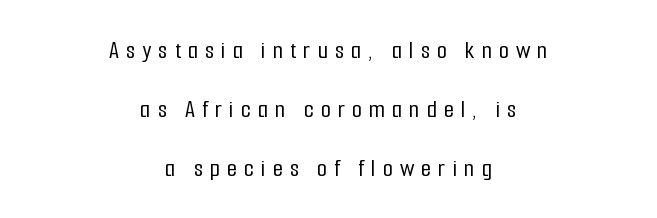
The image shows 26 px text type, upright; set centered, loose line spacing (2.26x), unusually wide letter spacing (+0.27 em), not underlined.
